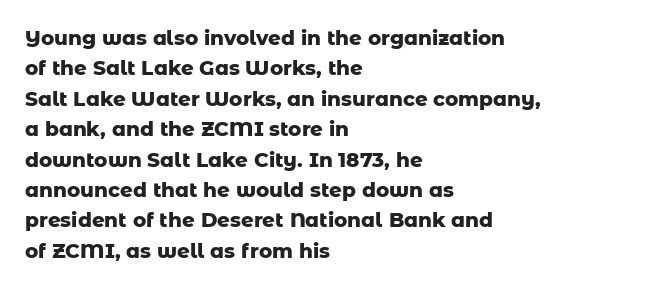
Heavy, bold letterforms. The rendering anchors every line to the left-hand side. The line-height multiplier appears to be the usual default. Style check: upright. There is no visible air inserted between adjacent glyphs. Descenders hang freely into open space.
